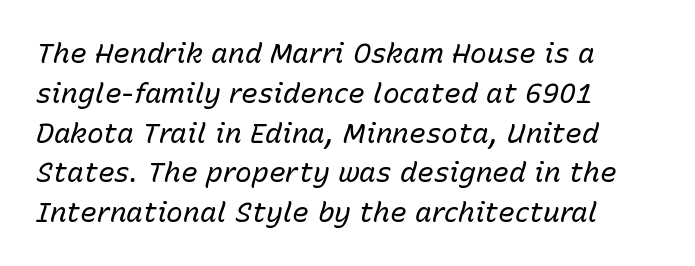
The image shows 28 px regular-weight type, italic (leaning right); set left-aligned, normal line spacing (1.42x), normal letter spacing, not underlined; low stroke contrast and a medium x-height.
